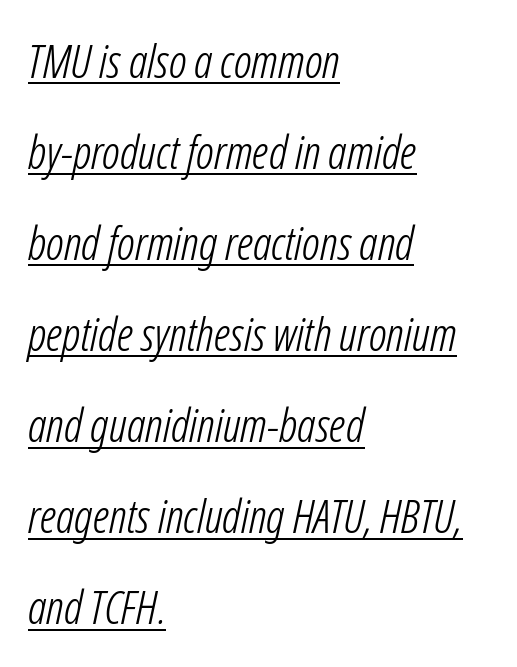
{"italic": "yes", "lean": "right", "slant_degrees": 12, "bold": "no", "weight": "light", "width": "condensed", "stroke_contrast": "low", "x_height": "medium", "monospaced": "no", "underline": "yes", "align": "left", "line_spacing": "loose", "line_spacing_ratio": 1.98, "letter_spacing": "normal", "letter_spacing_em": 0.0, "glyph_px": 46}
